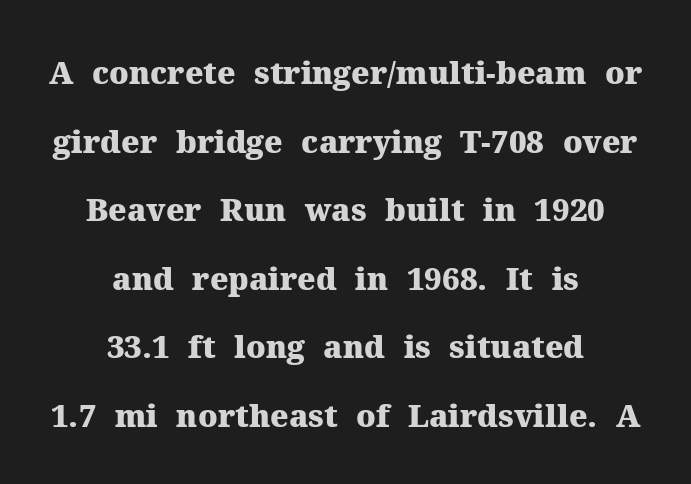
The designer dialed line spacing up above the default. These lines are rendered in a variable-pitch font. Nope, not italic — everything's standing straight. Any mark beneath the type? The region is blank. These lines carry a lot of weight — the face is fully bold. Check where the strokes stop: tiny serifs finish them off.
